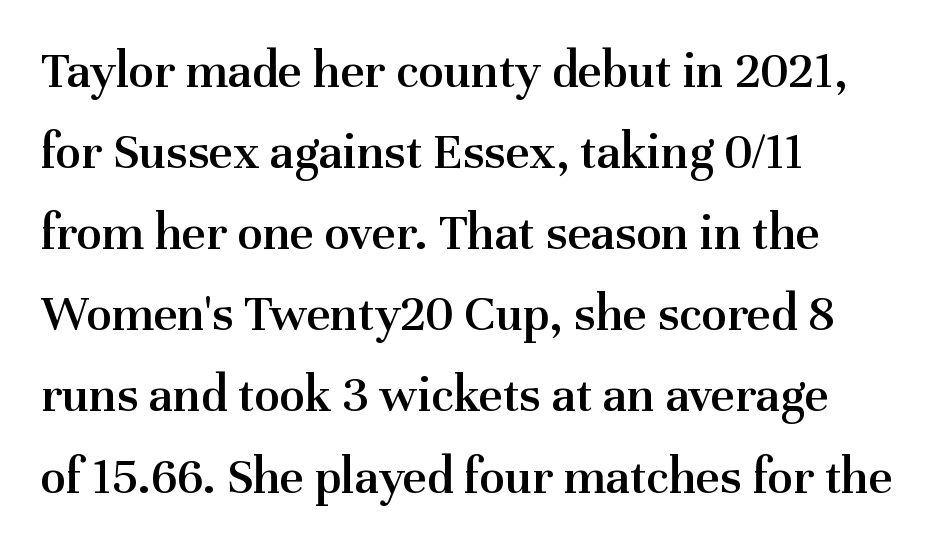
Q: Is the text bold? A: Semi-bold.
Q: Is the text italic (slanted)? A: No, it is upright.
Q: Is the typeface a serif or a sans-serif typeface? A: Serif.
Q: Is the text underlined? A: No.
Q: How is the paragraph aligned? A: Left-aligned.
Q: Is the spacing between letters normal or unusually wide? A: Normal.
Q: Is the spacing between lines tight, normal or loose? A: Normal.
Q: Width (condensed, normal, or wide)? A: Normal.
Q: Stroke contrast? A: Medium.
Q: x-height? A: Medium.
Q: Monospaced? A: No.
